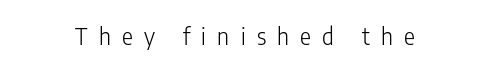
The baseline area is clear. The weight tops out at a normal text grade. Spacing between characters has been opened up far beyond the box default. Style check: upright.
